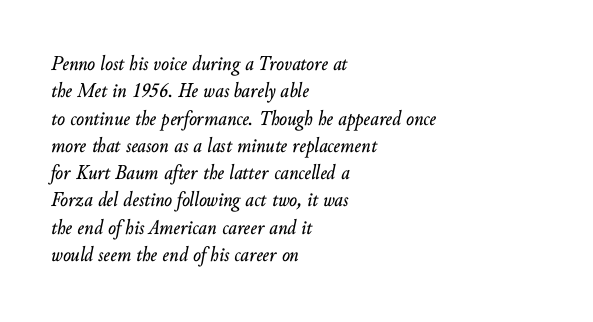
The image shows 21 px text type, italic (leaning right); set left-aligned, normal line spacing (1.3x), normal letter spacing, not underlined.
